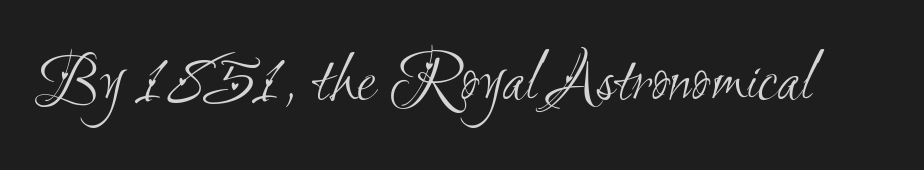
Here the glyphs are tracked normally, forming tight word shapes. Is the stroke heavy? The answer is a plain regular-or-lighter. Looks like regular typesetting: each glyph gets only the width it needs. Is this a sans? Yes — the strokes have no serifs. The foot of each line stays bare and open.
